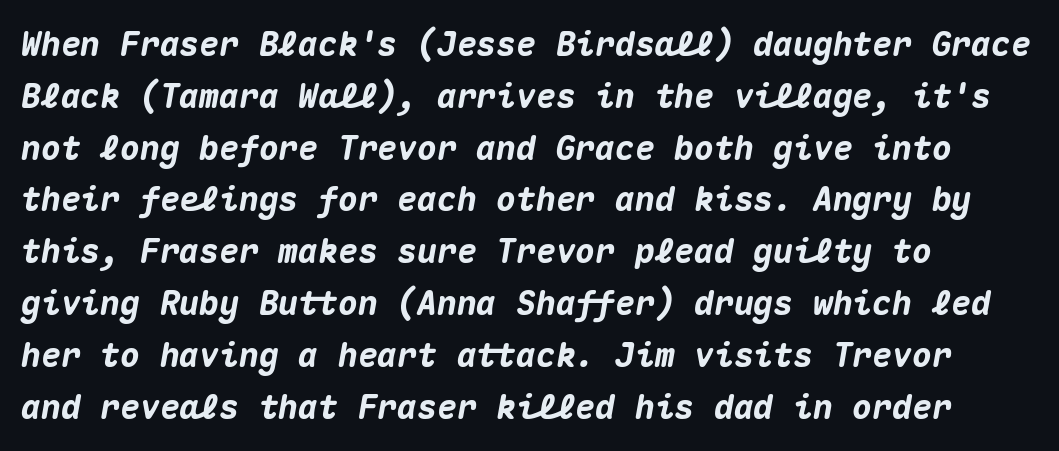
{"italic": "yes", "lean": "right", "slant_degrees": 10, "bold": "yes", "weight": "heavy", "width": "normal", "stroke_contrast": "medium", "x_height": "medium", "monospaced": "yes", "underline": "no", "align": "left", "line_spacing": "normal", "line_spacing_ratio": 1.57, "letter_spacing": "normal", "letter_spacing_em": 0.0, "glyph_px": 33}
